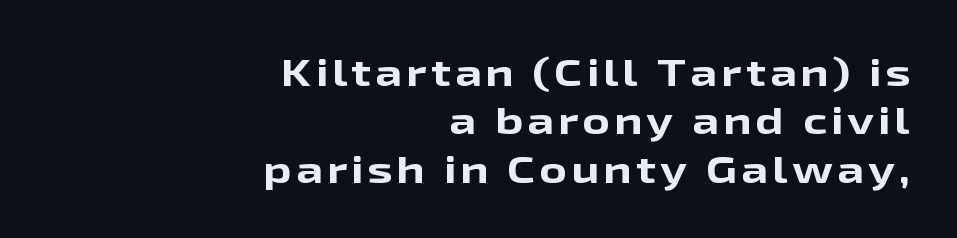
The image shows 38 px bold, wide sans-serif type, upright; set right-aligned, normal line spacing (1.27x), not underlined; low stroke contrast and a medium x-height.
